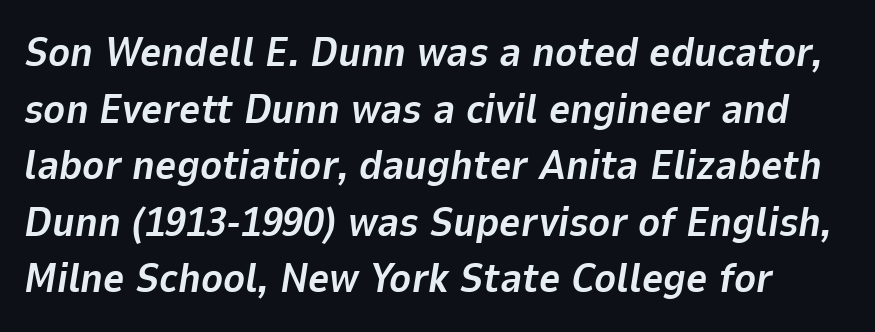
{"italic": "yes", "lean": "right", "slant_degrees": 9, "bold": "yes", "weight": "bold", "width": "normal", "stroke_contrast": "low", "x_height": "medium", "monospaced": "no", "underline": "no", "line_spacing": "normal", "line_spacing_ratio": 1.38, "letter_spacing": "normal", "letter_spacing_em": 0.0, "glyph_px": 41}
